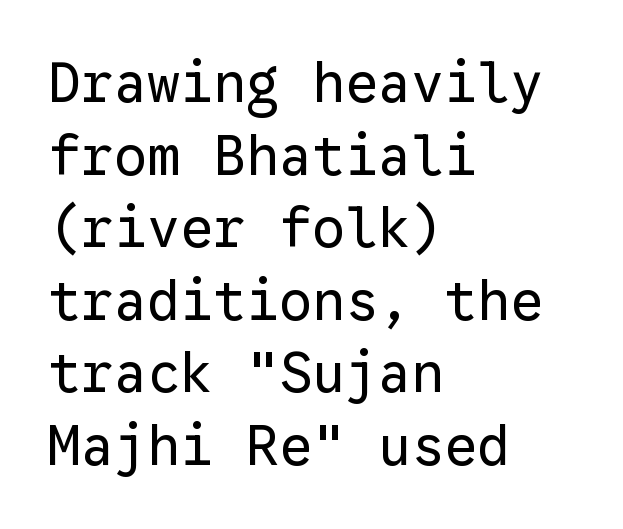
Q: Is the text bold? A: No.
Q: Is the text italic (slanted)? A: No, it is upright.
Q: Is the typeface a serif or a sans-serif typeface? A: Sans-serif.
Q: Is the text underlined? A: No.
Q: How is the paragraph aligned? A: Left-aligned.
Q: Is the spacing between letters normal or unusually wide? A: Normal.
Q: Is the spacing between lines tight, normal or loose? A: Normal.
Q: Width (condensed, normal, or wide)? A: Normal.
Q: Stroke contrast? A: Low.
Q: x-height? A: Medium.
Q: Monospaced? A: Yes.
